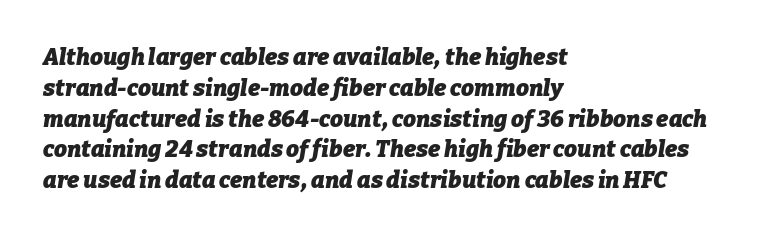
The strip under each line holds only bare page. Successive baselines arrive at the customary interval. The glyphs have the mass of a bold cut. The type is set solid horizontally, with unmodified tracking. Rendered with sloped, italic letterforms.
